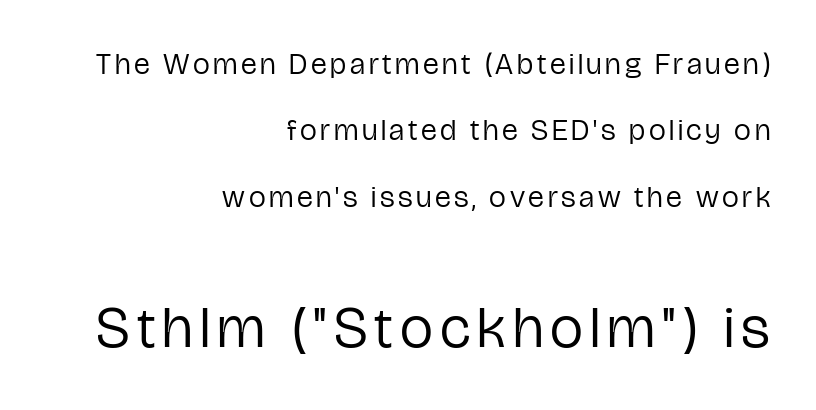
Q: Is the text bold? A: No.
Q: Is the text italic (slanted)? A: No, it is upright.
Q: Is the typeface a serif or a sans-serif typeface? A: Sans-serif.
Q: Is the text underlined? A: No.
Q: How is the paragraph aligned? A: Right-aligned.
Q: Is the spacing between lines tight, normal or loose? A: Loose.
Q: Which block of text is set in a larger size, the first (top) or the second (bottom)? A: The second (bottom) one.
Q: Width (condensed, normal, or wide)? A: Condensed.
Q: Stroke contrast? A: Low.
Q: x-height? A: Medium.
Q: Monospaced? A: No.
